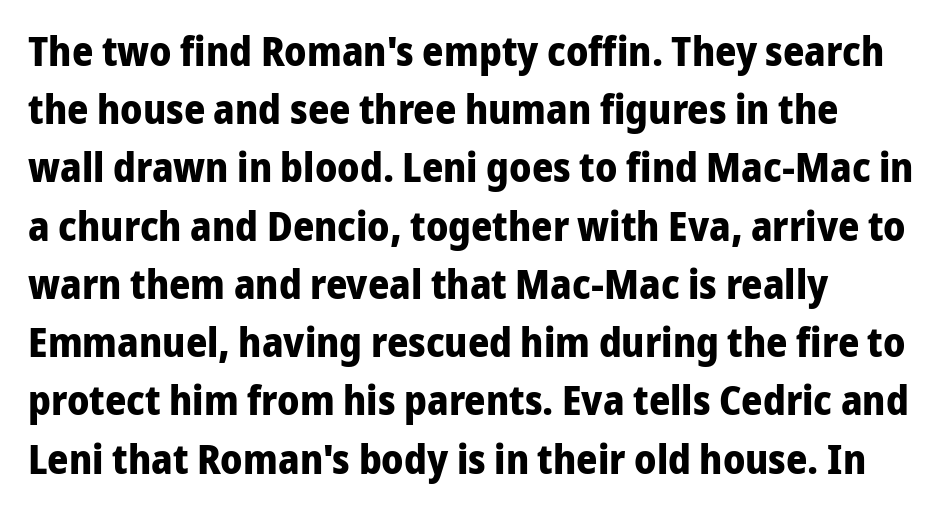
The image shows 41 px bold sans-serif type, upright; set left-aligned, normal line spacing (1.42x), normal letter spacing, not underlined; low stroke contrast and a medium x-height.
